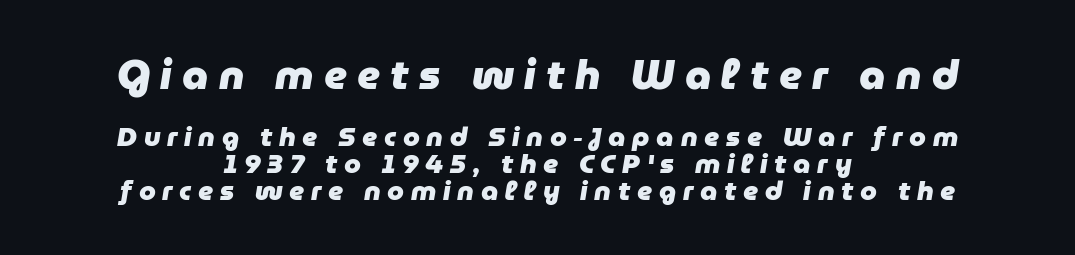
The image shows 41 px heavy type, italic (leaning right); set centered, tight line spacing (0.99x), unusually wide letter spacing (+0.25 em), not underlined; the first (top) block is 1.52x larger; low stroke contrast and a medium x-height.
